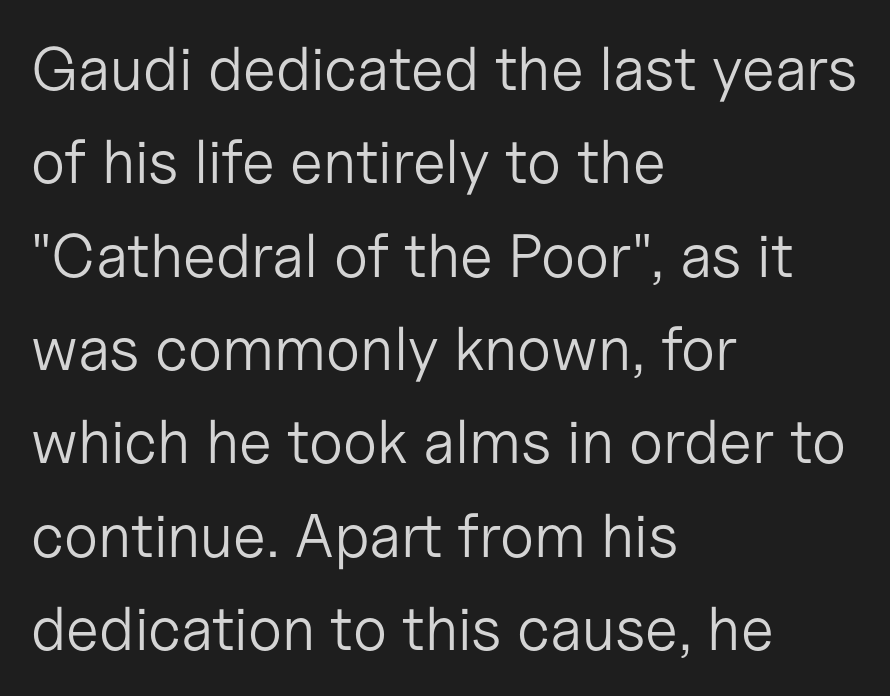
Q: Is the text bold? A: No.
Q: Is the text italic (slanted)? A: No, it is upright.
Q: Is the typeface a serif or a sans-serif typeface? A: Sans-serif.
Q: Is the text underlined? A: No.
Q: How is the paragraph aligned? A: Left-aligned.
Q: Is the spacing between letters normal or unusually wide? A: Normal.
Q: Is the spacing between lines tight, normal or loose? A: Normal.
Q: Width (condensed, normal, or wide)? A: Normal.
Q: Stroke contrast? A: Low.
Q: x-height? A: Medium.
Q: Monospaced? A: No.
